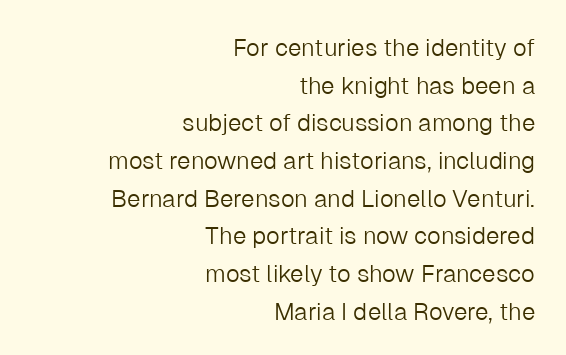
Style check: upright. The letters look calm and open, with moderate or lighter stems. Nothing unusual about the tracking: characters are spaced as the font intends. Notice how descenders clear the ascenders below comfortably — that's standard leading. Clear beneath every line of the passage. Casual observation: everything's shoved over to the right.
